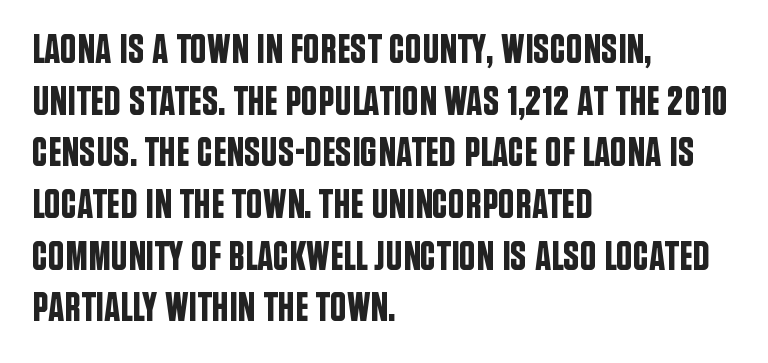
Q: Is the text italic (slanted)? A: No, it is upright.
Q: Is the typeface a serif or a sans-serif typeface? A: Sans-serif.
Q: Is the text underlined? A: No.
Q: How is the paragraph aligned? A: Left-aligned.
Q: Is the spacing between letters normal or unusually wide? A: Normal.
Q: Is the spacing between lines tight, normal or loose? A: Normal.
Q: Width (condensed, normal, or wide)? A: Condensed.
Q: Stroke contrast? A: Low.
Q: x-height? A: Large.
Q: Monospaced? A: No.
